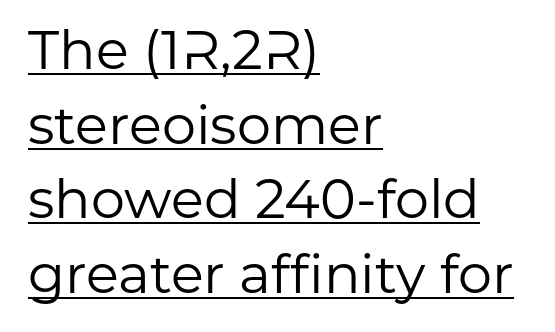
This sample has the flowing, uneven cadence of proportional lettering. Teacher's note: observe the even left margin — that is flush-left alignment. In terms of letterform style, serifs are entirely absent. A baseline rule has been typeset under these characters. If you measured baseline to baseline, you'd find a middling distance. Default kerning and tracking; the words read as compact shapes.
